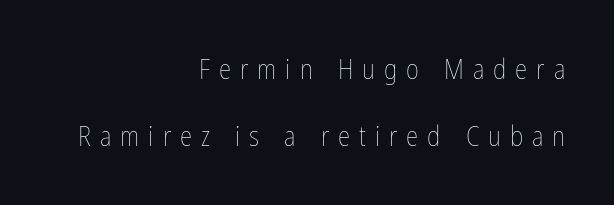
The image shows 28 px thin, condensed type, upright; set right-aligned, loose line spacing (2.4x), unusually wide letter spacing (+0.32 em), not underlined; low stroke contrast and a medium x-height.
